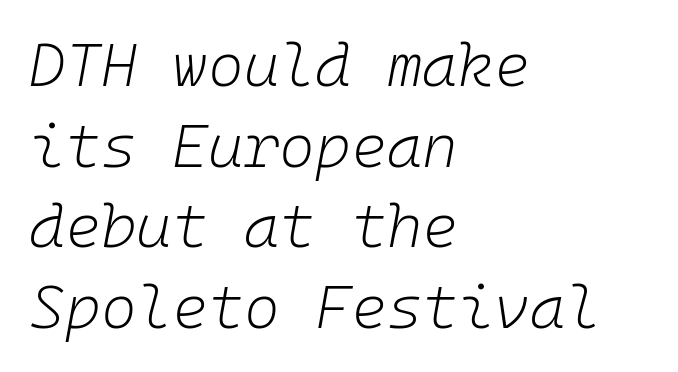
The passage shown is typed in a monospace face where columns stay perfectly aligned. Words appear dense and cohesive because spacing is normal. Line spacing here is normal. Designer's note — italics engaged. The rendering anchors every line to the left-hand side.
